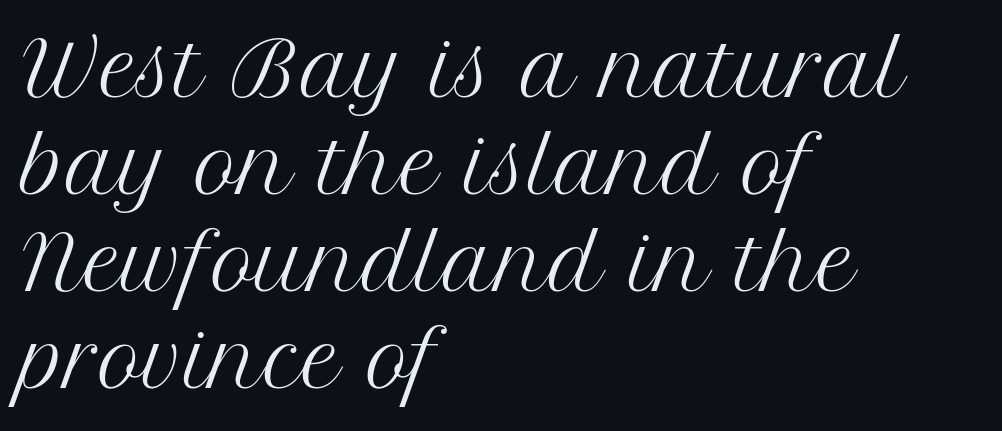
The image shows 74 px regular-weight type; set left-aligned, normal line spacing (1.31x), normal letter spacing, not underlined; medium stroke contrast and a medium x-height.
